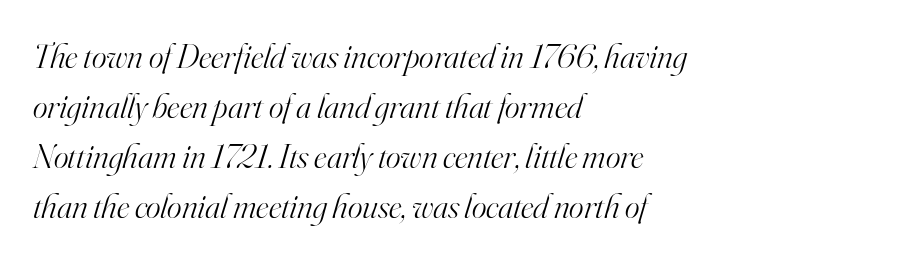
The image shows 35 px light serif type, italic (leaning right); set left-aligned, normal line spacing (1.43x), normal letter spacing, not underlined; high stroke contrast and a small x-height.
